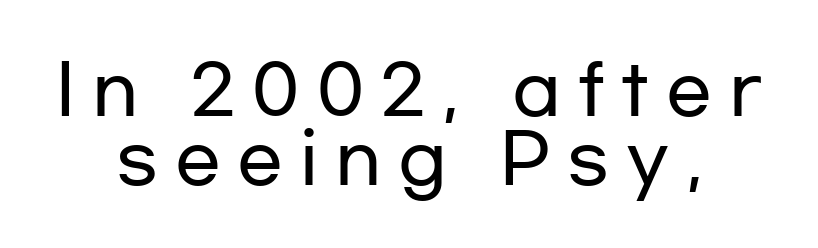
{"serif": "no", "italic": "no", "width": "wide", "stroke_contrast": "low", "x_height": "medium", "monospaced": "no", "underline": "no", "align": "center", "line_spacing": "tight", "line_spacing_ratio": 1.01, "letter_spacing": "wide", "letter_spacing_em": 0.25, "glyph_px": 68}
